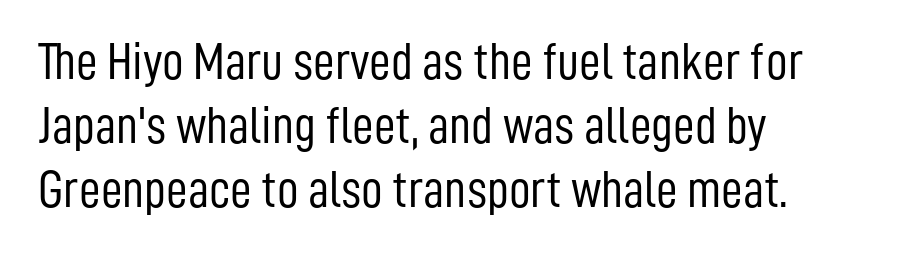
{"serif": "no", "italic": "no", "bold": "no", "weight": "light", "width": "condensed", "stroke_contrast": "low", "x_height": "medium", "monospaced": "no", "underline": "no", "align": "left", "line_spacing_ratio": 1.21, "letter_spacing": "normal", "letter_spacing_em": 0.0, "glyph_px": 53}
